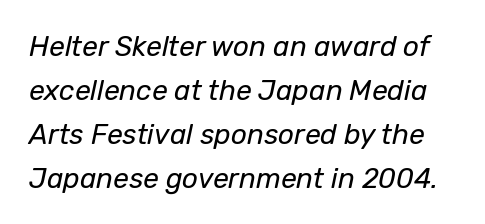
The typesetting does not lean heavy: it is not bold. Is the type slanted? Yes — the strokes lean at a clear angle. Do the characters align in a grid? No, the font is proportional. Decoration check: the copy has no underline. The rows are spaced the way most documents space them. Default kerning and tracking; the words read as compact shapes.
